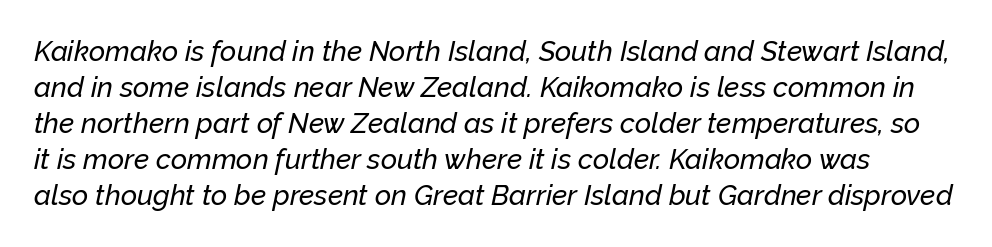
{"italic": "yes", "lean": "right", "slant_degrees": 12, "width": "normal", "stroke_contrast": "low", "x_height": "medium", "monospaced": "no", "underline": "no", "line_spacing": "normal", "line_spacing_ratio": 1.29, "letter_spacing": "normal", "letter_spacing_em": 0.0, "glyph_px": 28}
